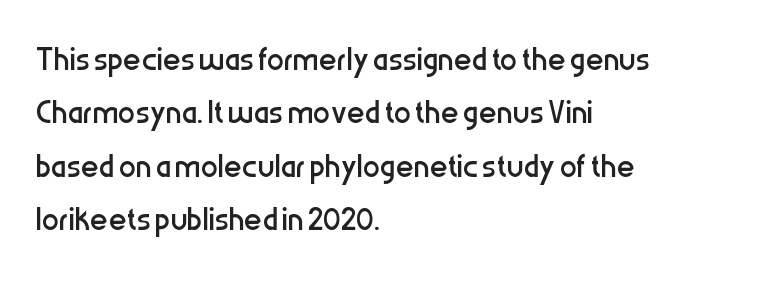
Q: Is the text bold? A: No.
Q: Is the text italic (slanted)? A: No, it is upright.
Q: Is the typeface a serif or a sans-serif typeface? A: Sans-serif.
Q: Is the text underlined? A: No.
Q: How is the paragraph aligned? A: Left-aligned.
Q: Is the spacing between letters normal or unusually wide? A: Normal.
Q: Width (condensed, normal, or wide)? A: Condensed.
Q: Stroke contrast? A: Low.
Q: x-height? A: Medium.
Q: Monospaced? A: No.
